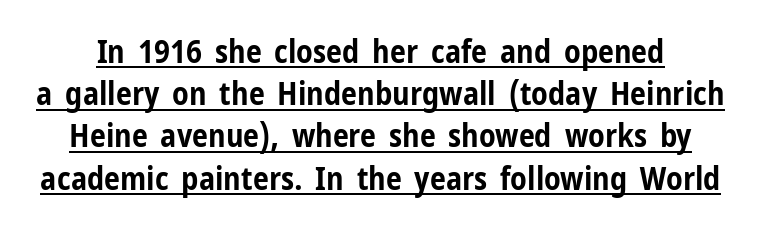
Is this a fixed-width face? No — the glyphs have proportional, varying widths. Italic? Not at all — the glyphs are vertical. Its strokes are broad and dark, the hallmark of bold type. Is there much room between lines? A standard amount, neither cramped nor airy. Classification — sans serif. Does a line run under the words? Yes, clearly.
